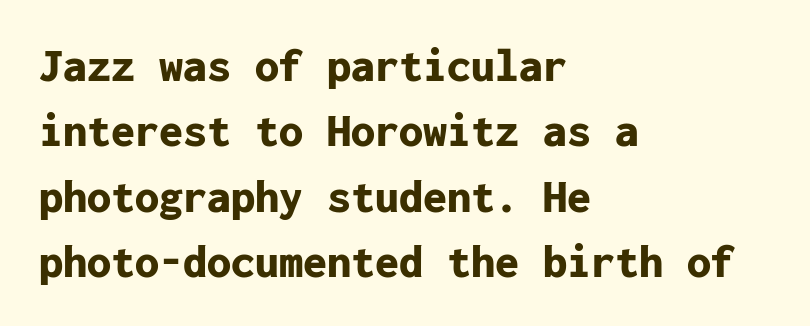
{"serif": "no", "italic": "no", "bold": "yes", "weight": "bold", "width": "normal", "stroke_contrast": "low", "x_height": "medium", "monospaced": "yes", "underline": "no", "align": "left", "line_spacing": "normal", "line_spacing_ratio": 1.36, "letter_spacing": "normal", "letter_spacing_em": 0.0, "glyph_px": 48}
